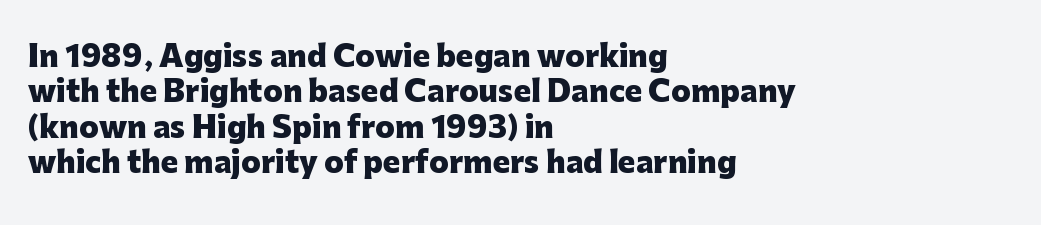
{"serif": "no", "italic": "no", "bold": "yes", "weight": "heavy", "width": "normal", "stroke_contrast": "low", "x_height": "medium", "monospaced": "no", "underline": "no", "align": "left", "line_spacing_ratio": 1.22, "letter_spacing": "normal", "letter_spacing_em": 0.0, "glyph_px": 29}
